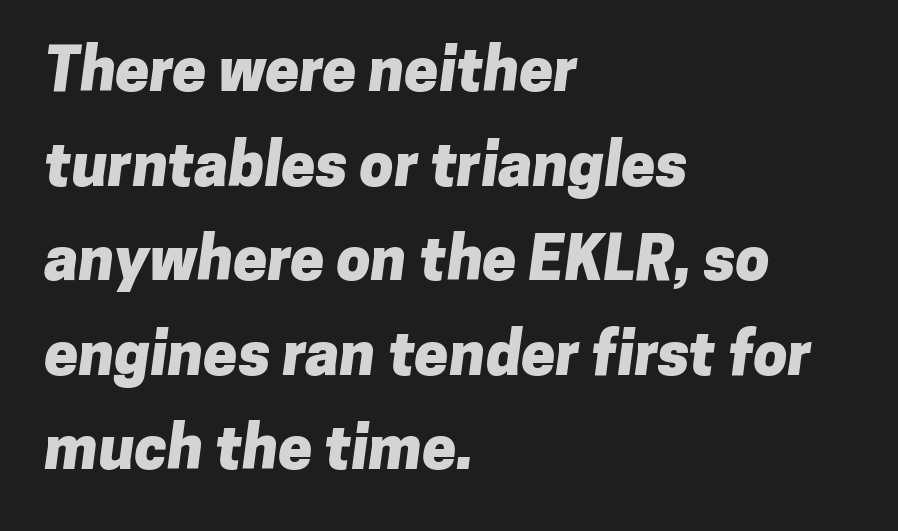
Each letter keeps its own natural width here, so spacing adapts to shape. Nothing unusual about the tracking: characters are spaced as the font intends. Nope, no serifs anywhere on these letters. Set as a true bold cut, around the 700 mark. A classic flush-left, rag-right setting is used for this passage.
